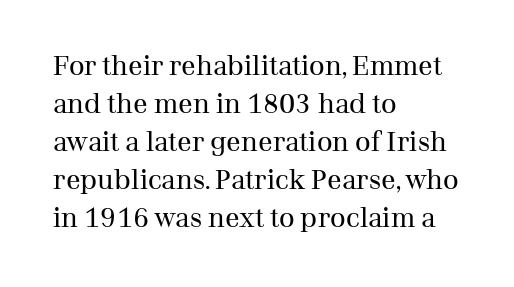
The designer left line spacing at the default. A classic flush-left, rag-right setting is used for this passage. The font sits on the lighter half of the weight spectrum, regular included. The letters stand straight up with perfectly vertical stems. No word sits above an underline.
